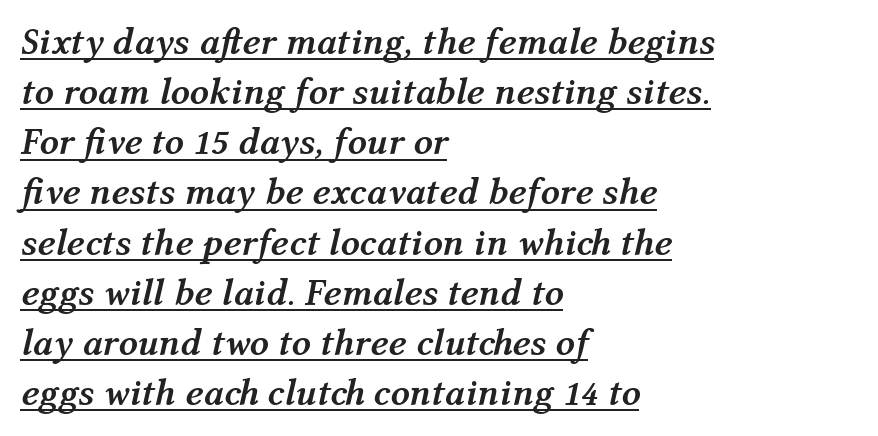
The image shows 38 px semibold type, italic (leaning right); set left-aligned, normal line spacing (1.32x), normal letter spacing, underlined; medium stroke contrast and a medium x-height.
